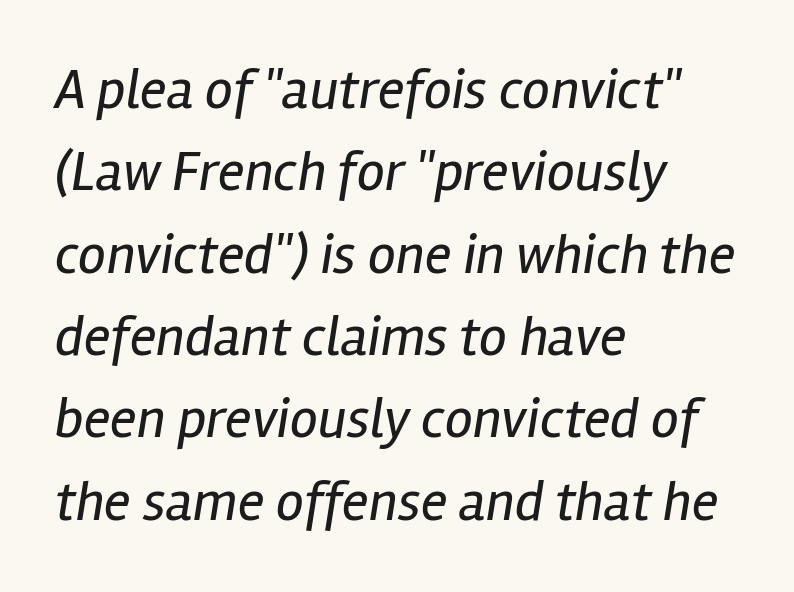
The image shows 56 px regular-weight, condensed type, italic (leaning right); set left-aligned, normal line spacing (1.47x), normal letter spacing, not underlined; low stroke contrast and a medium x-height.
